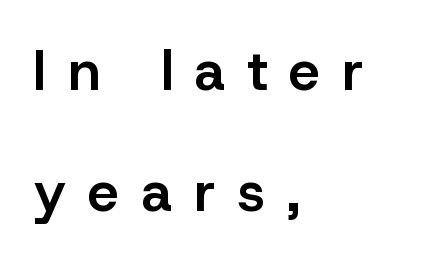
Q: Is the text bold? A: Semi-bold.
Q: Is the text italic (slanted)? A: No, it is upright.
Q: Is the typeface a serif or a sans-serif typeface? A: Sans-serif.
Q: Is the text underlined? A: No.
Q: How is the paragraph aligned? A: Left-aligned.
Q: Is the spacing between letters normal or unusually wide? A: Unusually wide.
Q: Is the spacing between lines tight, normal or loose? A: Loose.
Q: Width (condensed, normal, or wide)? A: Normal.
Q: Stroke contrast? A: Low.
Q: x-height? A: Medium.
Q: Monospaced? A: No.
